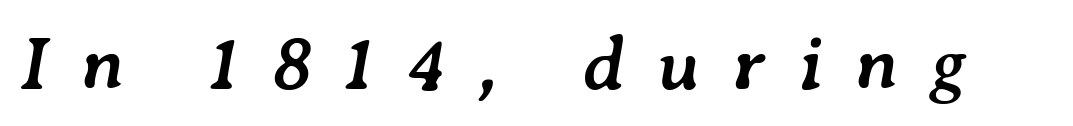
Observe the lean: these are italic letterforms. Observe the wide spacing: letters keep a clear distance from each other. Character widths vary here, with narrow letters taking less room than wide ones. Anything drawn beneath the words? Only blank space. Each glyph is drawn with heavy, bold strokes.
